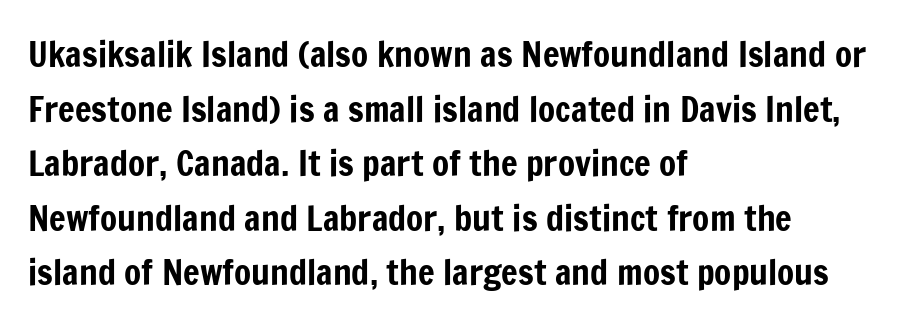
{"serif": "no", "italic": "no", "width": "condensed", "stroke_contrast": "low", "x_height": "medium", "monospaced": "no", "underline": "no", "align": "left", "line_spacing": "normal", "line_spacing_ratio": 1.56, "letter_spacing": "normal", "letter_spacing_em": 0.0, "glyph_px": 35}
